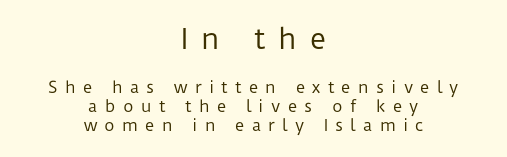
{"serif": "no", "italic": "no", "bold": "no", "weight": "regular", "width": "normal", "stroke_contrast": "low", "x_height": "medium", "monospaced": "no", "underline": "no", "align": "center", "line_spacing_ratio": 1.19, "letter_spacing": "wide", "letter_spacing_em": 0.45, "larger_block": "first", "size_ratio": 1.75, "glyph_px": 28}
